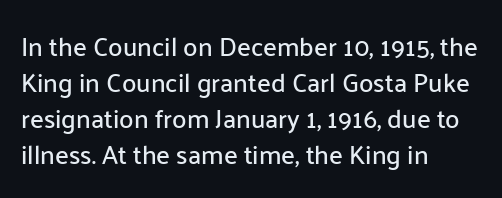
The image shows 26 px text type, upright; set left-aligned, normal line spacing (1.38x), normal letter spacing, not underlined.
